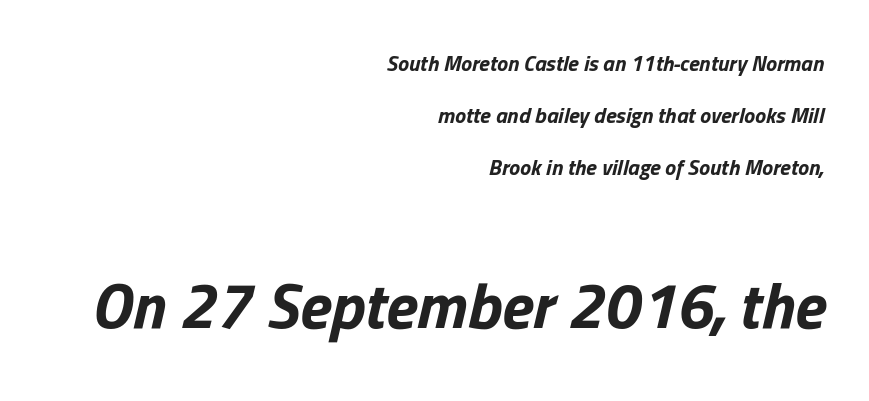
Q: Is the text bold? A: Yes.
Q: Is the text italic (slanted)? A: Yes, it leans right by about 13 degrees.
Q: Is the text underlined? A: No.
Q: How is the paragraph aligned? A: Right-aligned.
Q: Is the spacing between letters normal or unusually wide? A: Normal.
Q: Is the spacing between lines tight, normal or loose? A: Loose.
Q: Which block of text is set in a larger size, the first (top) or the second (bottom)? A: The second (bottom) one.
Q: Width (condensed, normal, or wide)? A: Normal.
Q: Stroke contrast? A: Low.
Q: x-height? A: Medium.
Q: Monospaced? A: No.
